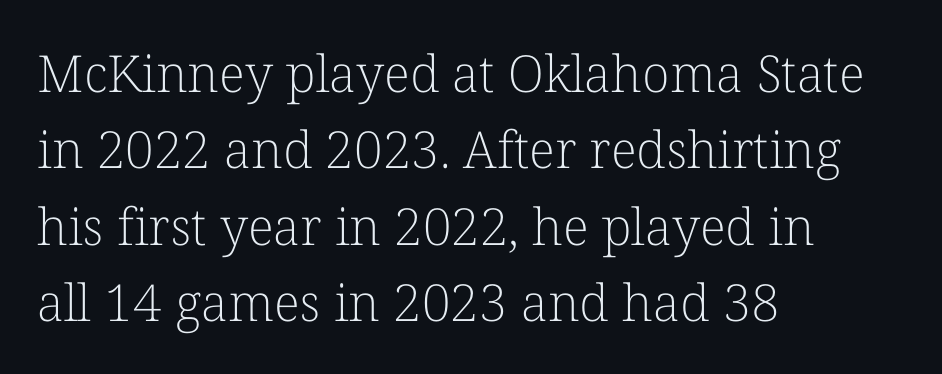
Q: Is the text bold? A: No.
Q: Is the text italic (slanted)? A: No, it is upright.
Q: Is the typeface a serif or a sans-serif typeface? A: Serif.
Q: Is the text underlined? A: No.
Q: How is the paragraph aligned? A: Left-aligned.
Q: Is the spacing between letters normal or unusually wide? A: Normal.
Q: Is the spacing between lines tight, normal or loose? A: Normal.
Q: Width (condensed, normal, or wide)? A: Normal.
Q: Stroke contrast? A: Low.
Q: x-height? A: Medium.
Q: Monospaced? A: No.
